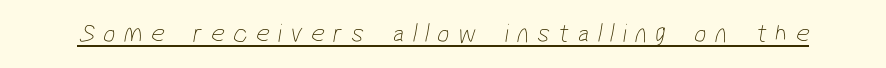
{"bold": "no", "underline": "yes", "letter_spacing": "wide", "letter_spacing_em": 0.31, "glyph_px": 27}
